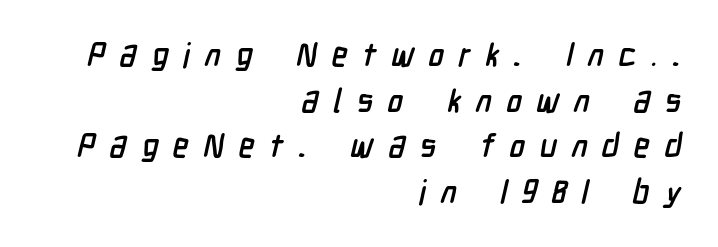
Layout note: lines flush right. These lines sit exactly where default settings would place them. These lines are rendered in a variable-pitch font. Is this a sans? Yes — the strokes have no serifs. Descenders are the only things crossing below the line.
